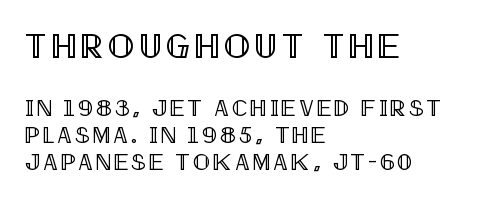
The image shows 35 px condensed type, upright; set left-aligned, line spacing 1.17x, not underlined; the first (top) block is 1.52x larger; a large x-height.
